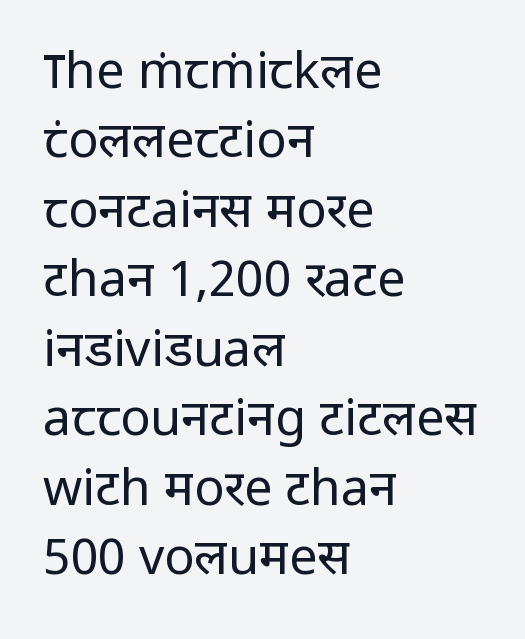
Q: Is the text bold? A: No.
Q: Is the text italic (slanted)? A: No, it is upright.
Q: Is the typeface a serif or a sans-serif typeface? A: Sans-serif.
Q: Is the text underlined? A: No.
Q: How is the paragraph aligned? A: Left-aligned.
Q: Is the spacing between letters normal or unusually wide? A: Normal.
Q: Is the spacing between lines tight, normal or loose? A: Normal.
Q: Width (condensed, normal, or wide)? A: Normal.
Q: Stroke contrast? A: Low.
Q: x-height? A: Medium.
Q: Monospaced? A: No.
